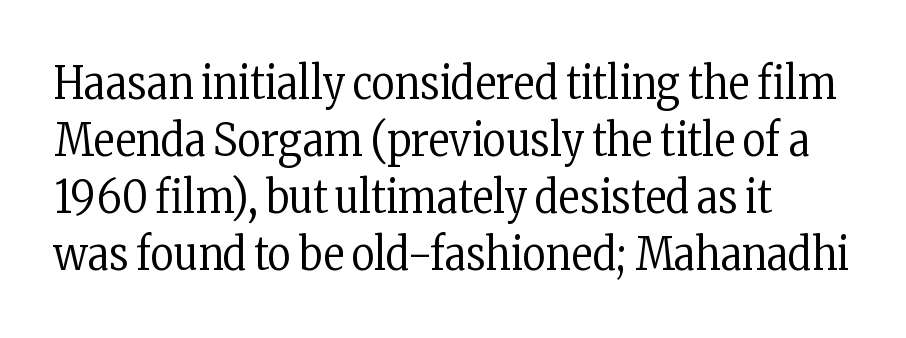
Do the letters lean? They stand straight. Reading down the block, your eye returns to a fixed left position each line. Here the designer chose a conventional face with non-uniform glyph widths. In terms of letterspacing, this is plain default setting.
